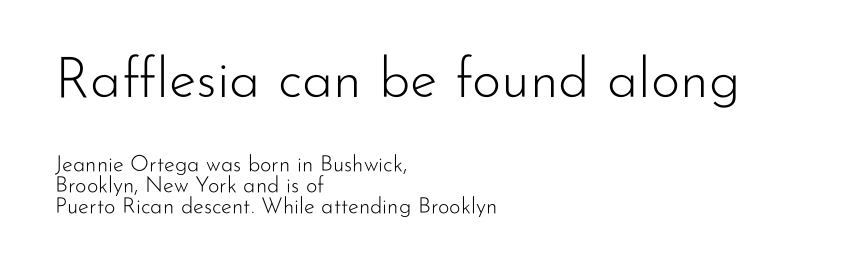
Check where the strokes stop: nothing finishes them off — pure sans. Is the type heavy? It reads as light-to-regular instead. The compositor pushed each line to the left boundary. Letters rest on an invisible, unmarked baseline. Size contrast runs from large at the top to small at the bottom.
